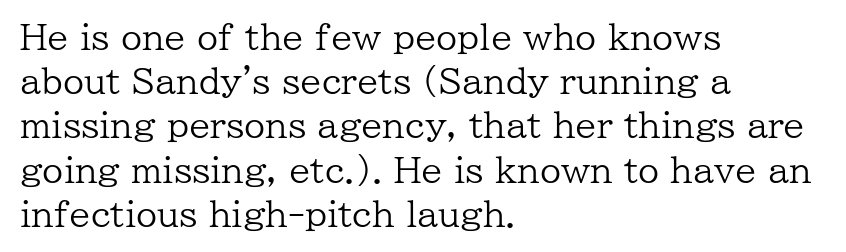
Q: Is the text bold? A: No.
Q: Is the text italic (slanted)? A: No, it is upright.
Q: Is the typeface a serif or a sans-serif typeface? A: Serif.
Q: Is the text underlined? A: No.
Q: How is the paragraph aligned? A: Left-aligned.
Q: Is the spacing between letters normal or unusually wide? A: Normal.
Q: Is the spacing between lines tight, normal or loose? A: Normal.
Q: Width (condensed, normal, or wide)? A: Normal.
Q: Stroke contrast? A: Low.
Q: x-height? A: Medium.
Q: Monospaced? A: No.
